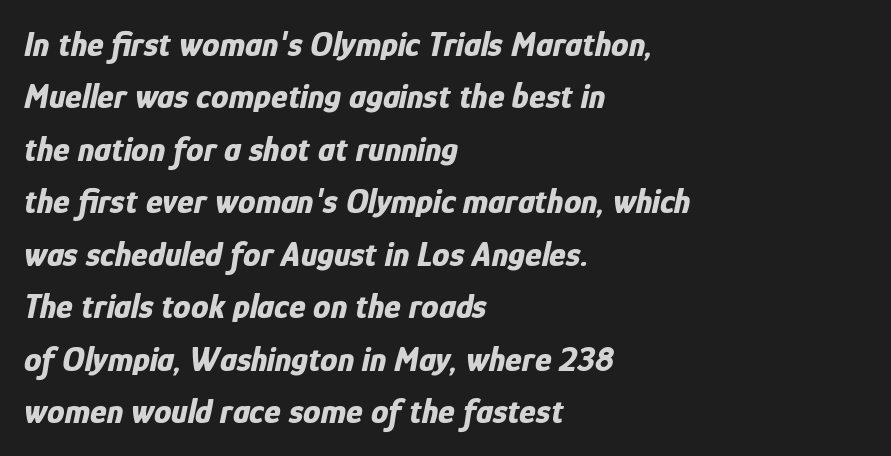
The image shows 35 px bold, condensed type, italic (leaning right); set left-aligned, normal line spacing (1.5x), normal letter spacing, not underlined; low stroke contrast and a medium x-height.
